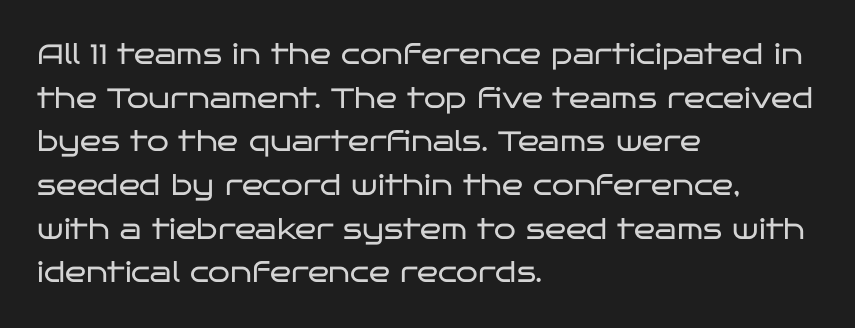
Q: Is the text bold? A: No.
Q: Is the text italic (slanted)? A: No, it is upright.
Q: Is the typeface a serif or a sans-serif typeface? A: Sans-serif.
Q: Is the text underlined? A: No.
Q: How is the paragraph aligned? A: Left-aligned.
Q: Is the spacing between letters normal or unusually wide? A: Normal.
Q: Is the spacing between lines tight, normal or loose? A: Normal.
Q: Width (condensed, normal, or wide)? A: Wide.
Q: Stroke contrast? A: Low.
Q: x-height? A: Large.
Q: Monospaced? A: No.
